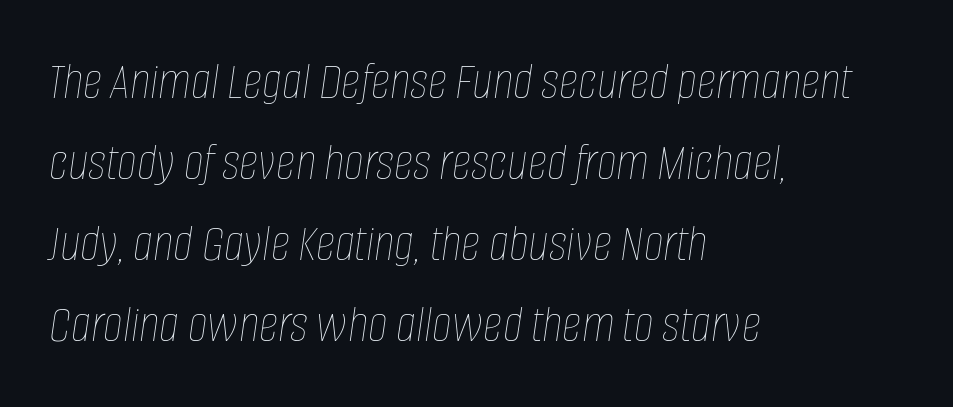
The image shows 54 px thin, condensed type, italic (leaning right); set left-aligned, normal line spacing (1.5x), normal letter spacing, not underlined; low stroke contrast and a large x-height.
